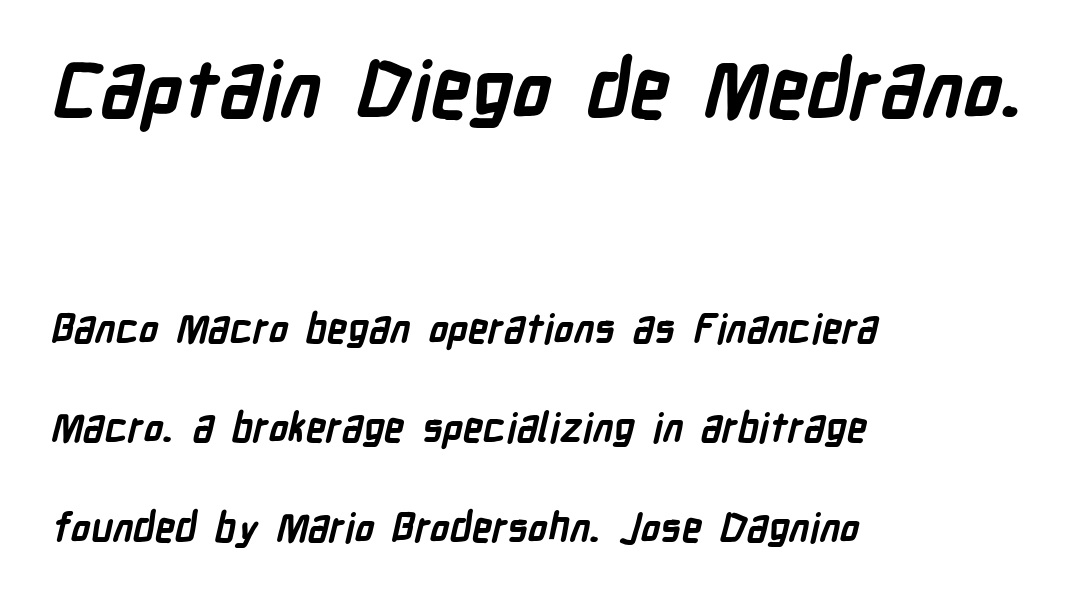
The image shows 79 px semibold, condensed sans-serif type; set left-aligned, loose line spacing (2.48x), normal letter spacing, not underlined; the first (top) block is 1.98x larger; low stroke contrast and a medium x-height.
